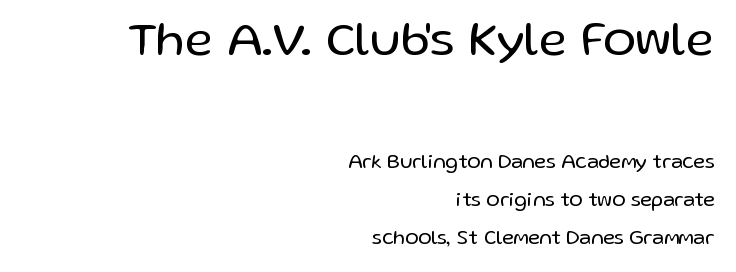
Q: Is the text bold? A: No.
Q: Is the text italic (slanted)? A: No, it is upright.
Q: Is the typeface a serif or a sans-serif typeface? A: Sans-serif.
Q: Is the text underlined? A: No.
Q: How is the paragraph aligned? A: Right-aligned.
Q: Is the spacing between letters normal or unusually wide? A: Normal.
Q: Is the spacing between lines tight, normal or loose? A: Loose.
Q: Which block of text is set in a larger size, the first (top) or the second (bottom)? A: The first (top) one.
Q: Width (condensed, normal, or wide)? A: Normal.
Q: Stroke contrast? A: Low.
Q: x-height? A: Medium.
Q: Monospaced? A: No.
